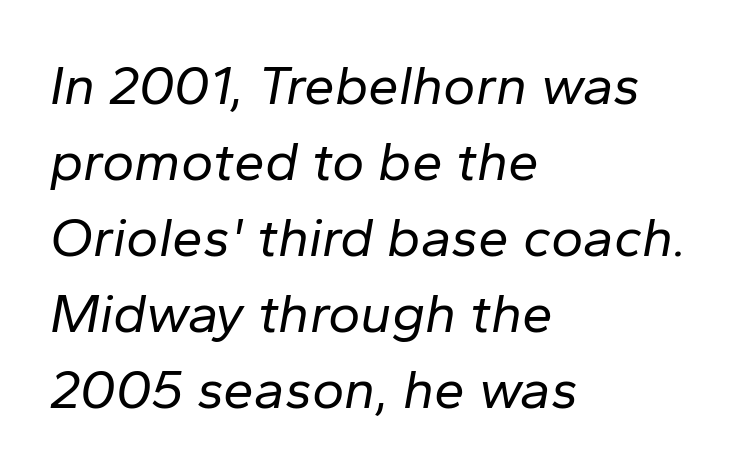
Q: Is the text bold? A: No.
Q: Is the text italic (slanted)? A: Yes, it leans right by about 10 degrees.
Q: Is the text underlined? A: No.
Q: How is the paragraph aligned? A: Left-aligned.
Q: Is the spacing between letters normal or unusually wide? A: Normal.
Q: Is the spacing between lines tight, normal or loose? A: Normal.
Q: Width (condensed, normal, or wide)? A: Normal.
Q: Stroke contrast? A: Low.
Q: x-height? A: Medium.
Q: Monospaced? A: No.
